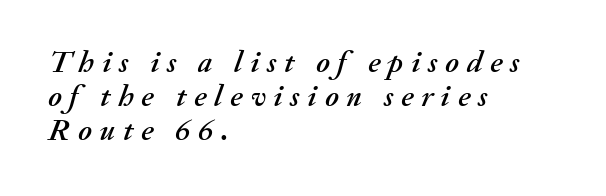
The image shows 31 px text type, italic (leaning right); set left-aligned, tight line spacing (1.09x), unusually wide letter spacing (+0.25 em), not underlined; medium stroke contrast and a small x-height.
